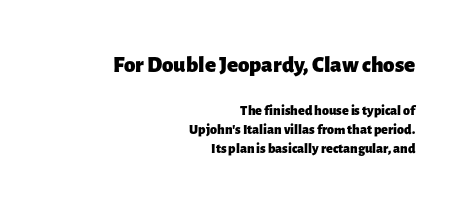
Q: Is the text bold? A: Yes.
Q: Is the text italic (slanted)? A: No, it is upright.
Q: Is the text underlined? A: No.
Q: How is the paragraph aligned? A: Right-aligned.
Q: Is the spacing between letters normal or unusually wide? A: Normal.
Q: Is the spacing between lines tight, normal or loose? A: Normal.
Q: Which block of text is set in a larger size, the first (top) or the second (bottom)? A: The first (top) one.
